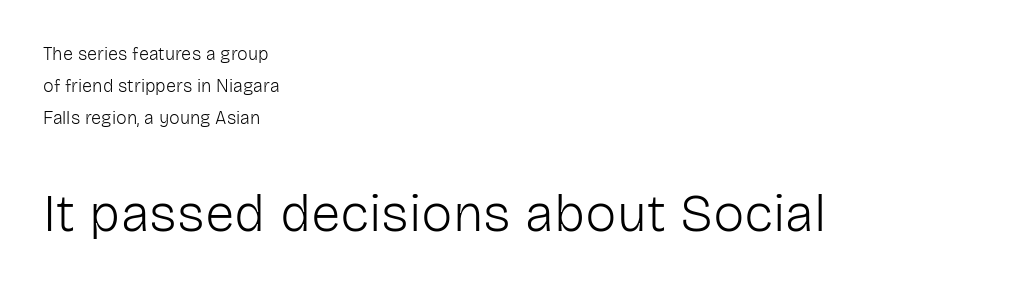
Size contrast runs from small at the top to large at the bottom. Do the characters align in a grid? No, the font is proportional. Type without underlining. The letters stand straight up with perfectly vertical stems.
